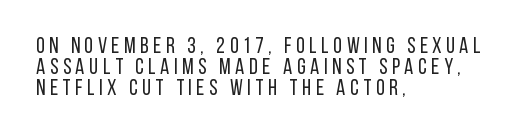
{"italic": "no", "bold": "no", "underline": "no", "align": "left", "line_spacing": "tight", "line_spacing_ratio": 0.96, "letter_spacing": "wide", "letter_spacing_em": 0.21, "glyph_px": 22}
